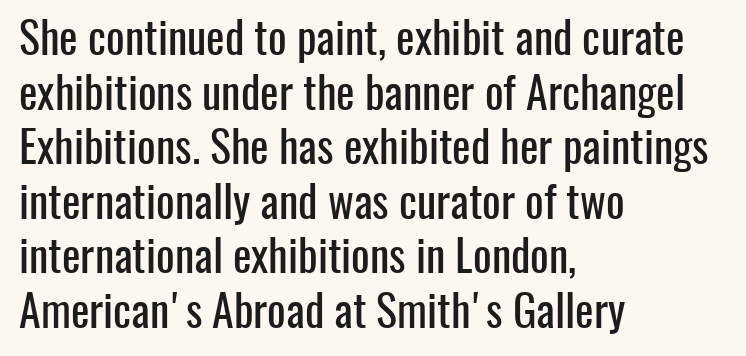
{"serif": "no", "italic": "no", "width": "condensed", "stroke_contrast": "low", "x_height": "medium", "monospaced": "no", "underline": "no", "align": "left", "line_spacing_ratio": 1.24, "letter_spacing": "normal", "letter_spacing_em": 0.0, "glyph_px": 44}
